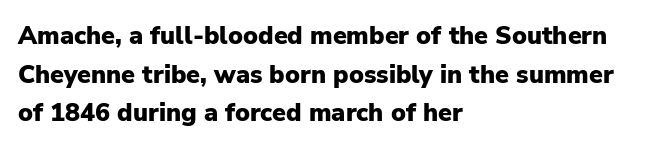
Lines of text with bare space underneath. Default kerning and tracking; the words read as compact shapes. Typeset ragged right — the left edge is the straight one. Regarding leading, the lines here are spaced in the standard way. Every stem runs plumb, perpendicular to the baseline.
